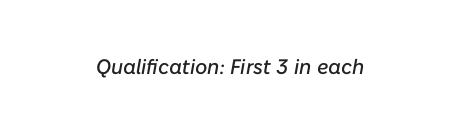
Q: Is the text italic (slanted)? A: Yes, it leans right by about 10 degrees.
Q: Is the text underlined? A: No.
Q: Is the spacing between letters normal or unusually wide? A: Normal.
